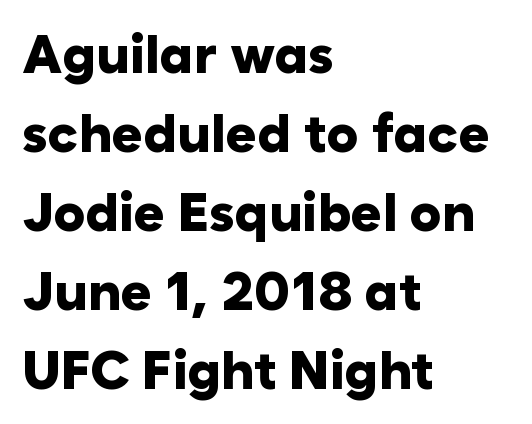
Standard letterfit; no display-style spreading of the glyphs. This sample has the flowing, uneven cadence of proportional lettering. Upright lettering throughout. The rendering uses a moderate line-height, typical for paragraphs.
